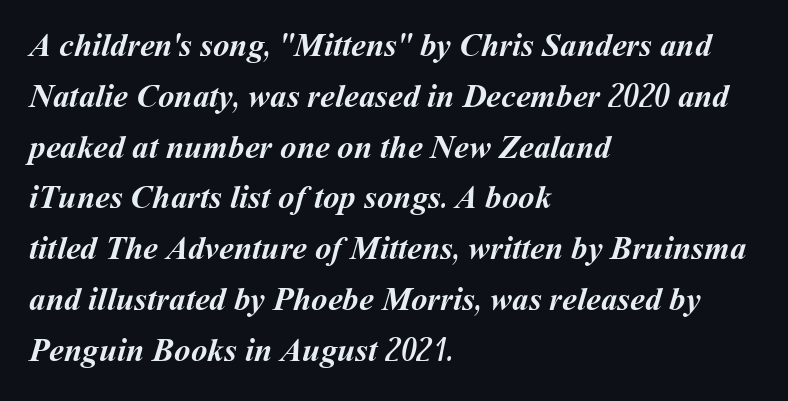
The image shows 33 px semibold type; set left-aligned, normal line spacing (1.54x), normal letter spacing, not underlined; medium stroke contrast and a medium x-height.
